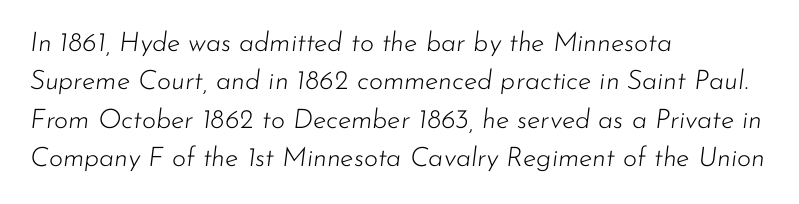
{"italic": "yes", "lean": "right", "slant_degrees": 7, "bold": "no", "underline": "no", "align": "left", "line_spacing": "normal", "line_spacing_ratio": 1.42, "letter_spacing": "normal", "letter_spacing_em": 0.0, "glyph_px": 27}
